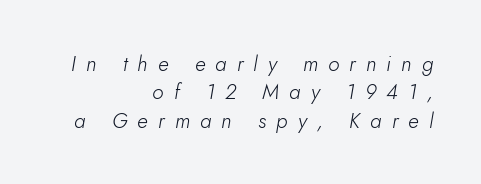
Letter spacing: wide. One glance says typical: line gaps are just what's usual. The strip under each line holds only bare page. Casual observation: everything's shoved over to the right.
